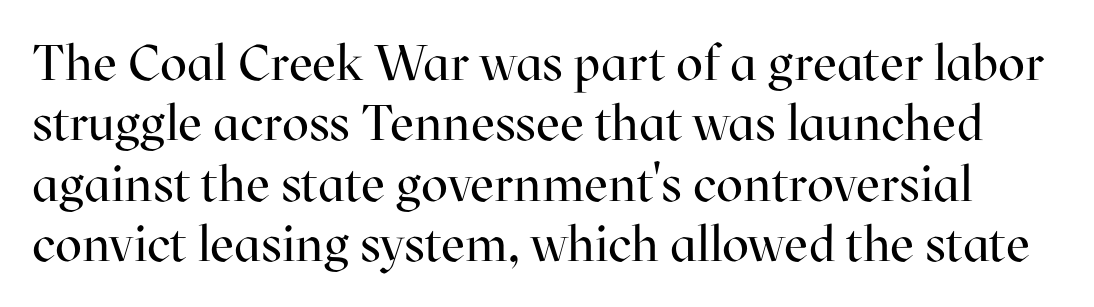
Q: Is the text bold? A: No.
Q: Is the text italic (slanted)? A: No, it is upright.
Q: Is the typeface a serif or a sans-serif typeface? A: Serif.
Q: Is the text underlined? A: No.
Q: Is the spacing between letters normal or unusually wide? A: Normal.
Q: Width (condensed, normal, or wide)? A: Normal.
Q: Stroke contrast? A: High.
Q: x-height? A: Medium.
Q: Monospaced? A: No.
